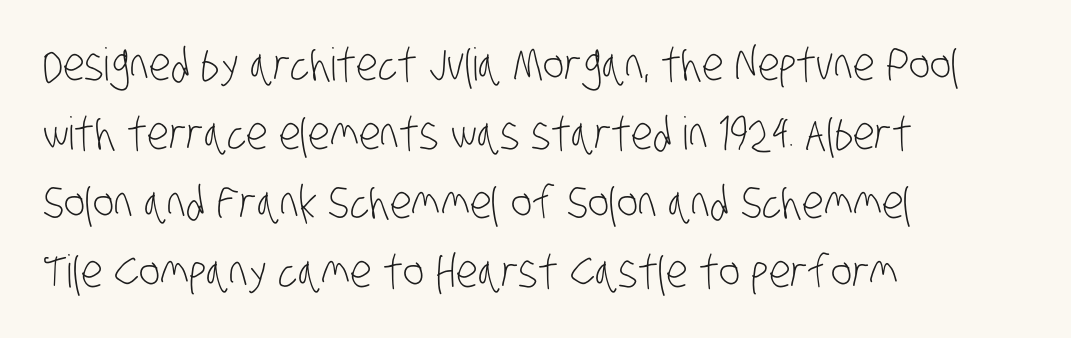
{"serif": "no", "bold": "no", "weight": "light", "width": "condensed", "stroke_contrast": "low", "x_height": "large", "monospaced": "no", "underline": "no", "align": "left", "line_spacing": "normal", "line_spacing_ratio": 1.53, "letter_spacing": "normal", "letter_spacing_em": 0.0, "glyph_px": 45}
